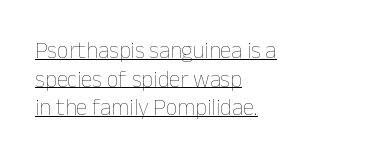
{"italic": "no", "bold": "no", "underline": "yes", "align": "left", "line_spacing_ratio": 1.24, "letter_spacing": "normal", "letter_spacing_em": 0.0, "glyph_px": 23}
